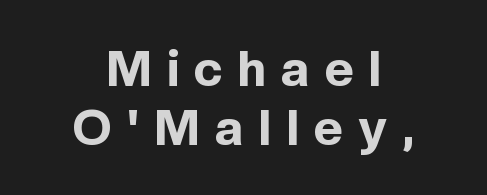
{"serif": "no", "italic": "no", "bold": "yes", "weight": "bold", "width": "normal", "x_height": "medium", "monospaced": "no", "underline": "no", "align": "center", "line_spacing_ratio": 1.18, "letter_spacing": "wide", "letter_spacing_em": 0.31, "glyph_px": 50}
